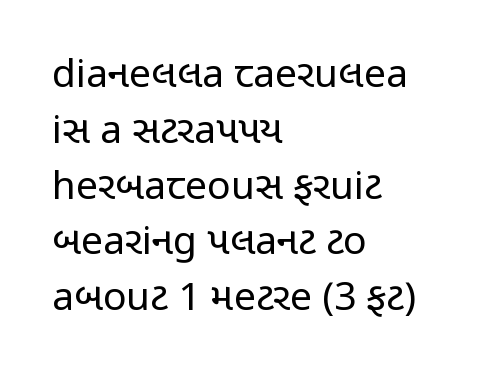
{"serif": "no", "italic": "no", "bold": "no", "weight": "regular", "width": "condensed", "stroke_contrast": "low", "x_height": "medium", "monospaced": "no", "underline": "no", "align": "left", "line_spacing": "normal", "line_spacing_ratio": 1.43, "letter_spacing": "normal", "letter_spacing_em": 0.0, "glyph_px": 39}
